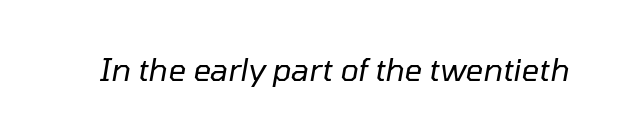
Q: Is the text bold? A: No.
Q: Is the text italic (slanted)? A: Yes, it leans right by about 10 degrees.
Q: Is the text underlined? A: No.
Q: Is the spacing between letters normal or unusually wide? A: Normal.
Q: Width (condensed, normal, or wide)? A: Normal.
Q: Stroke contrast? A: Low.
Q: x-height? A: Medium.
Q: Monospaced? A: No.
